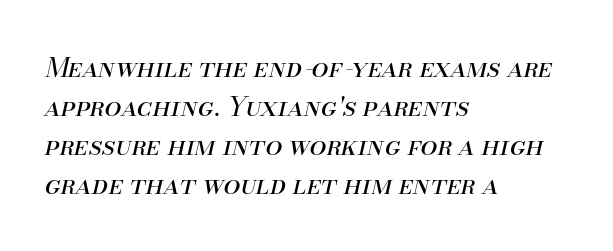
{"italic": "yes", "lean": "right", "slant_degrees": 13, "bold": "no", "underline": "no", "align": "left", "line_spacing": "normal", "line_spacing_ratio": 1.44, "letter_spacing": "normal", "letter_spacing_em": 0.0, "glyph_px": 27}
